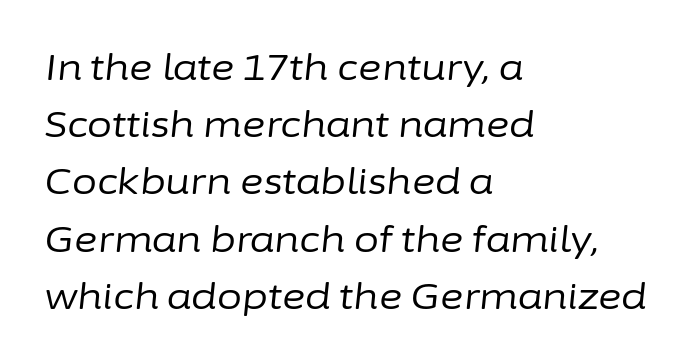
The typeface has the unassuming heft of standard copy or less. This sample keeps an unexceptional amount of space between lines. Observe the lean: these are italic letterforms. Words float on clear page, feet unadorned. The passage shown is typed in a proportional face where columns would drift. The typesetter chose a ragged-right arrangement here.
